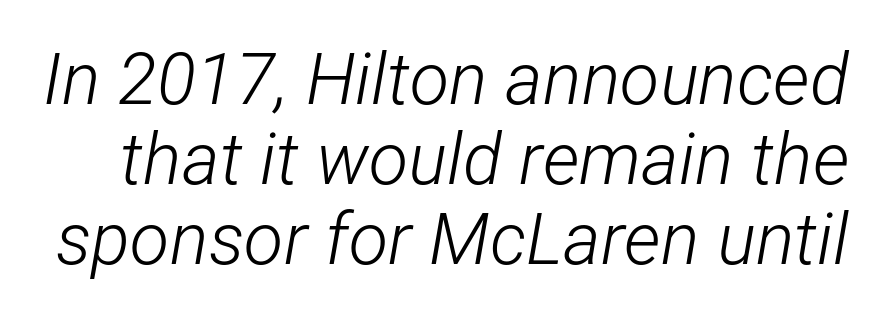
The image shows 72 px light, condensed type, italic (leaning right); set tight line spacing (1.11x), normal letter spacing, not underlined; low stroke contrast and a medium x-height.
